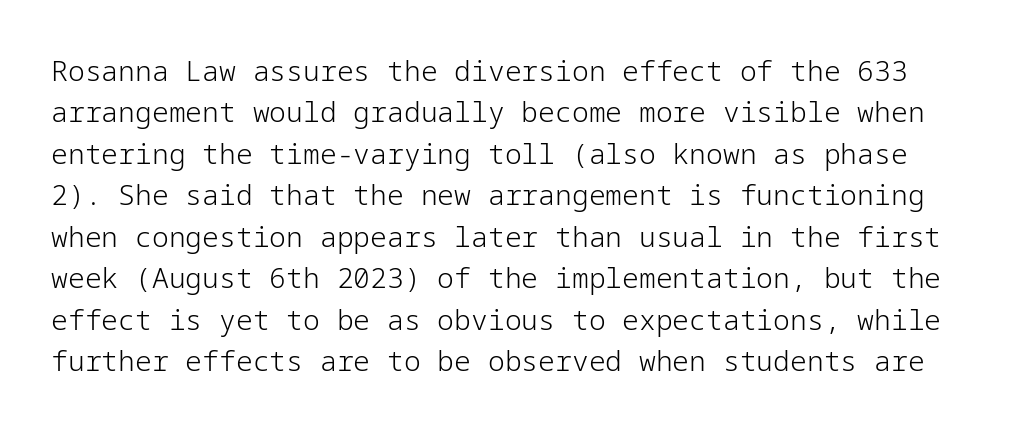
The image shows 28 px light sans-serif type, upright; set normal line spacing (1.48x), normal letter spacing, not underlined; low stroke contrast and a medium x-height.
